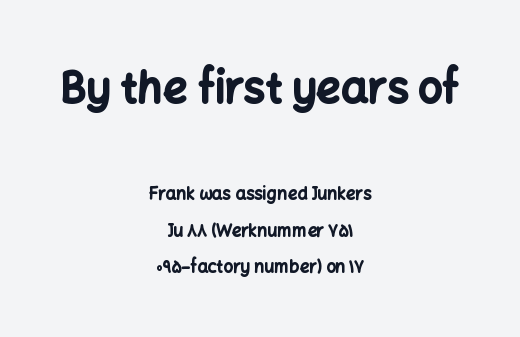
Size hierarchy here favors the leading block over the trailing one. Font category for this specimen: sans-serif. Students, this is bold: see how much ink each stroke carries. Airy leading.
